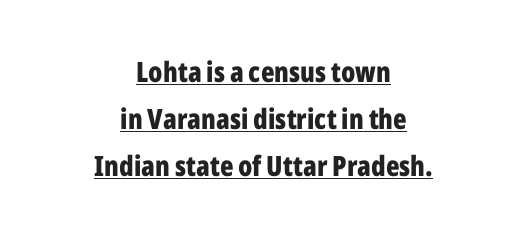
{"serif": "no", "italic": "no", "bold": "yes", "weight": "bold", "width": "condensed", "stroke_contrast": "low", "x_height": "medium", "monospaced": "no", "underline": "yes", "align": "center", "line_spacing": "normal", "line_spacing_ratio": 1.67, "letter_spacing": "normal", "letter_spacing_em": 0.0, "glyph_px": 28}
